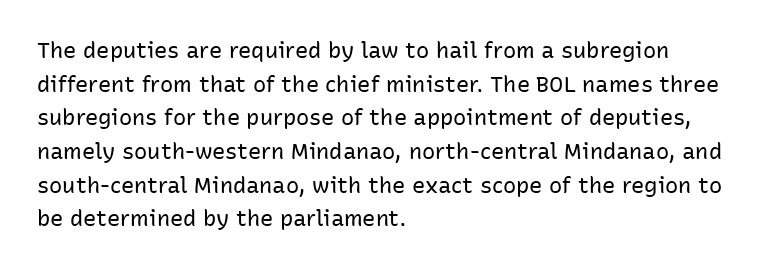
{"italic": "no", "bold": "no", "underline": "no", "align": "left", "line_spacing": "normal", "line_spacing_ratio": 1.53, "letter_spacing": "normal", "letter_spacing_em": 0.0, "glyph_px": 22}
